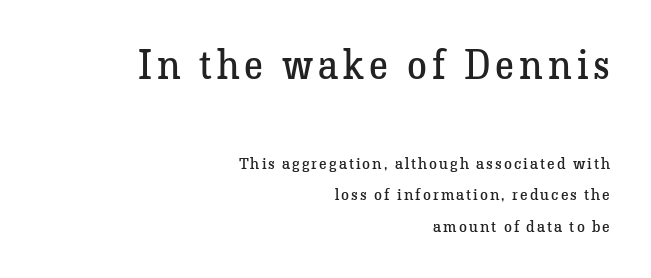
{"serif": "yes", "italic": "no", "bold": "no", "weight": "regular", "width": "normal", "stroke_contrast": "low", "x_height": "medium", "monospaced": "no", "underline": "no", "align": "right", "line_spacing": "loose", "line_spacing_ratio": 1.99, "larger_block": "first", "size_ratio": 2.5, "glyph_px": 40}
